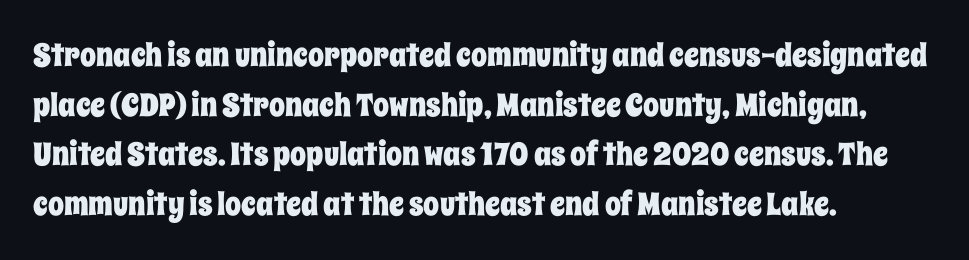
The image shows 32 px condensed type, upright; set left-aligned, normal line spacing (1.55x), normal letter spacing, not underlined; low stroke contrast and a large x-height.
